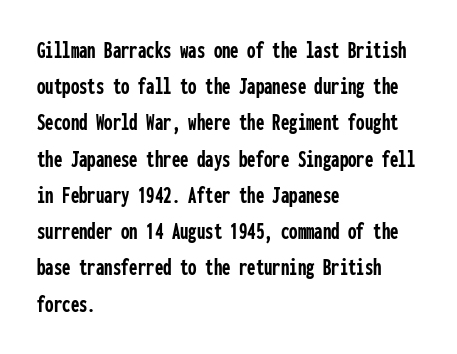
{"italic": "no", "bold": "yes", "underline": "no", "align": "left", "line_spacing": "normal", "line_spacing_ratio": 1.51, "letter_spacing": "normal", "letter_spacing_em": 0.0, "glyph_px": 24}
